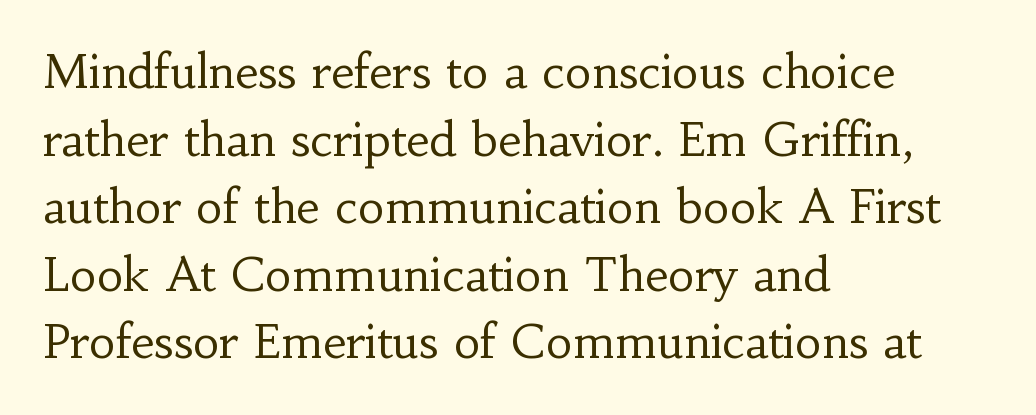
Q: Is the text bold? A: No.
Q: Is the text italic (slanted)? A: No, it is upright.
Q: Is the typeface a serif or a sans-serif typeface? A: Serif.
Q: Is the text underlined? A: No.
Q: How is the paragraph aligned? A: Left-aligned.
Q: Is the spacing between letters normal or unusually wide? A: Normal.
Q: Is the spacing between lines tight, normal or loose? A: Normal.
Q: Width (condensed, normal, or wide)? A: Normal.
Q: Stroke contrast? A: Low.
Q: x-height? A: Small.
Q: Monospaced? A: No.
